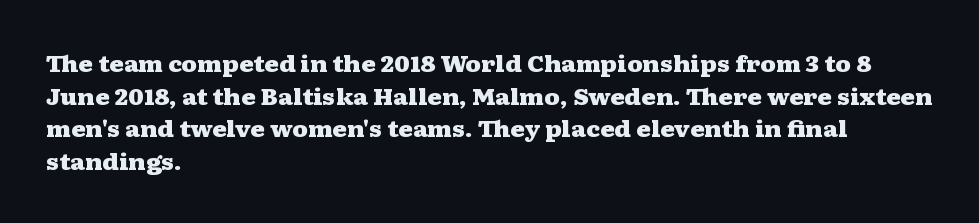
Q: Is the text bold? A: Yes.
Q: Is the text italic (slanted)? A: No, it is upright.
Q: Is the text underlined? A: No.
Q: How is the paragraph aligned? A: Left-aligned.
Q: Is the spacing between letters normal or unusually wide? A: Normal.
Q: Is the spacing between lines tight, normal or loose? A: Normal.
